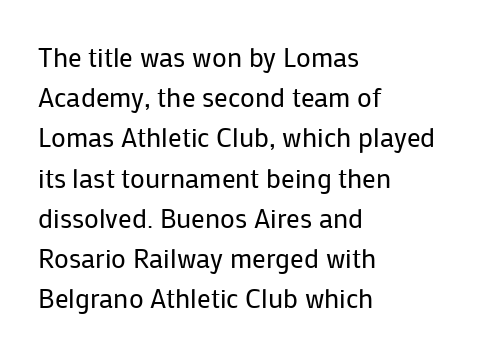
{"italic": "no", "bold": "no", "underline": "no", "align": "left", "line_spacing": "normal", "line_spacing_ratio": 1.49, "letter_spacing": "normal", "letter_spacing_em": 0.0, "glyph_px": 27}
